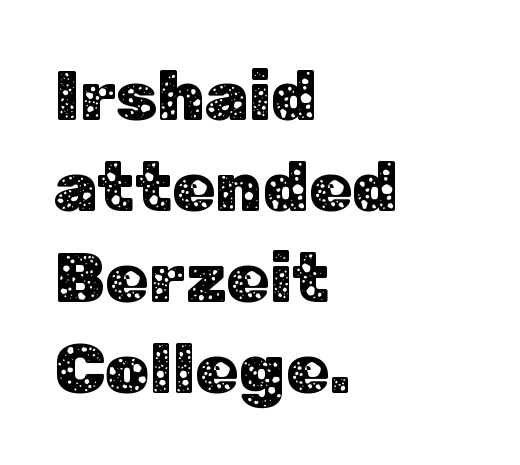
Q: Is the text italic (slanted)? A: No, it is upright.
Q: Is the typeface a serif or a sans-serif typeface? A: Sans-serif.
Q: Is the text underlined? A: No.
Q: How is the paragraph aligned? A: Left-aligned.
Q: Is the spacing between letters normal or unusually wide? A: Normal.
Q: Is the spacing between lines tight, normal or loose? A: Normal.
Q: Width (condensed, normal, or wide)? A: Normal.
Q: Stroke contrast? A: Low.
Q: x-height? A: Medium.
Q: Monospaced? A: No.
